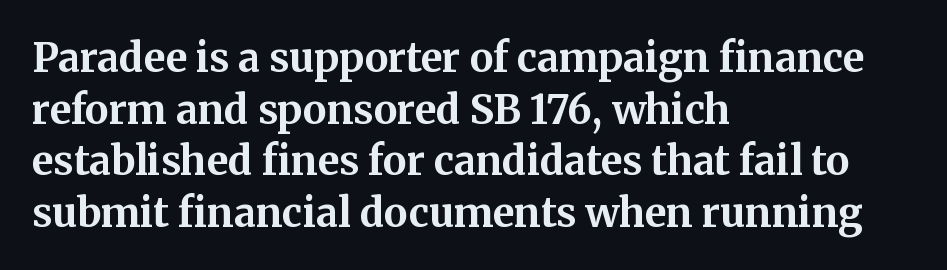
The image shows 40 px bold serif type, upright; set left-aligned, normal line spacing (1.29x), normal letter spacing, not underlined; medium stroke contrast and a medium x-height.
